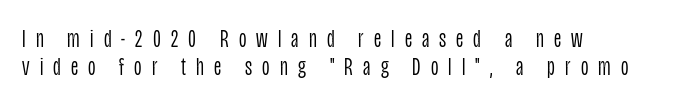
Q: Is the text bold? A: No.
Q: Is the text italic (slanted)? A: No, it is upright.
Q: Is the text underlined? A: No.
Q: How is the paragraph aligned? A: Left-aligned.
Q: Is the spacing between letters normal or unusually wide? A: Unusually wide.
Q: Is the spacing between lines tight, normal or loose? A: Tight.
